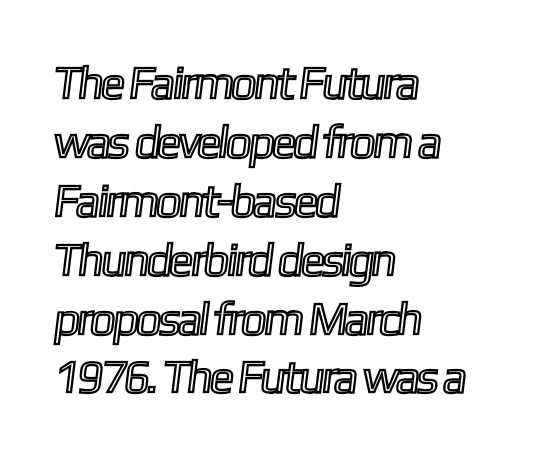
Check the space under the baseline: it is left empty. Does the leading feel generous? No, just average. Looks like regular typesetting: each glyph gets only the width it needs. The letterforms sit shoulder to shoulder at normal distance.
